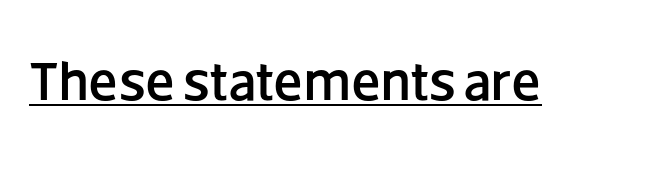
{"serif": "no", "italic": "no", "width": "normal", "stroke_contrast": "low", "x_height": "large", "monospaced": "no", "underline": "yes", "letter_spacing": "normal", "letter_spacing_em": 0.0, "glyph_px": 54}
